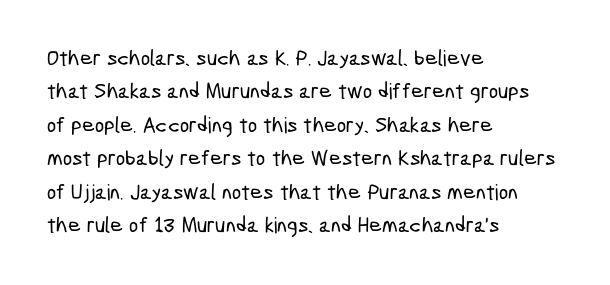
{"underline": "no", "align": "left", "line_spacing": "normal", "line_spacing_ratio": 1.52, "letter_spacing": "normal", "letter_spacing_em": 0.0, "glyph_px": 22}
